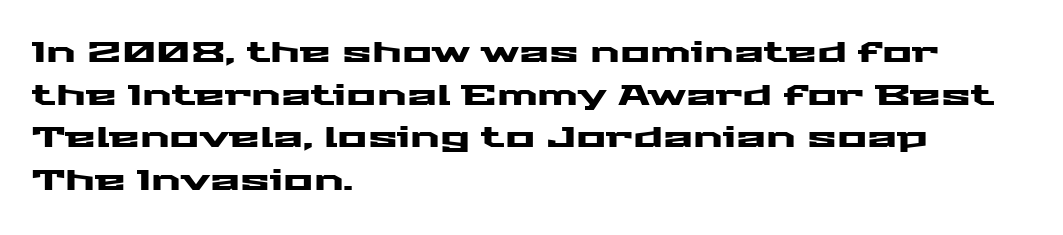
Q: Is the text italic (slanted)? A: No, it is upright.
Q: Is the typeface a serif or a sans-serif typeface? A: Sans-serif.
Q: Is the text underlined? A: No.
Q: How is the paragraph aligned? A: Left-aligned.
Q: Is the spacing between letters normal or unusually wide? A: Normal.
Q: Is the spacing between lines tight, normal or loose? A: Normal.
Q: Width (condensed, normal, or wide)? A: Wide.
Q: Stroke contrast? A: Medium.
Q: x-height? A: Medium.
Q: Monospaced? A: No.
